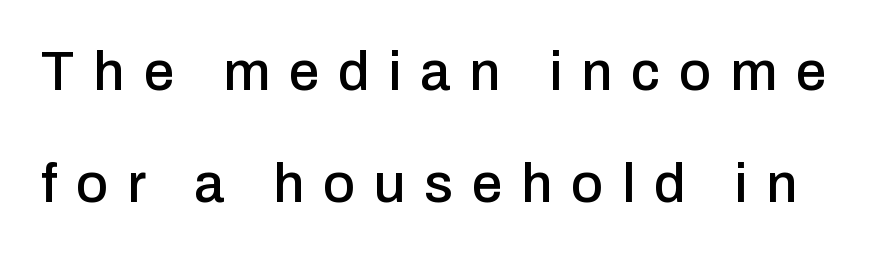
Q: Is the text italic (slanted)? A: No, it is upright.
Q: Is the typeface a serif or a sans-serif typeface? A: Sans-serif.
Q: Is the text underlined? A: No.
Q: Is the spacing between letters normal or unusually wide? A: Unusually wide.
Q: Is the spacing between lines tight, normal or loose? A: Loose.
Q: Width (condensed, normal, or wide)? A: Normal.
Q: Stroke contrast? A: Low.
Q: x-height? A: Medium.
Q: Monospaced? A: No.
